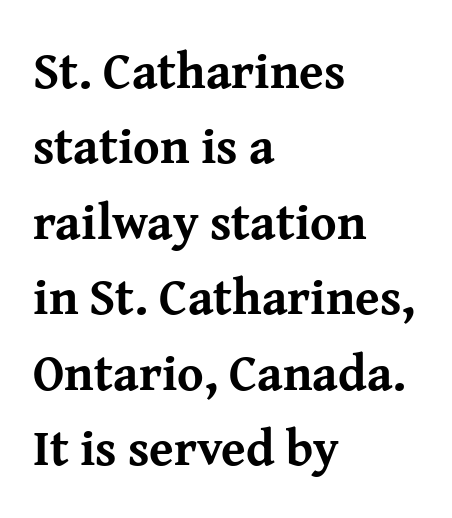
Q: Is the text bold? A: Yes.
Q: Is the text italic (slanted)? A: No, it is upright.
Q: Is the typeface a serif or a sans-serif typeface? A: Serif.
Q: Is the text underlined? A: No.
Q: How is the paragraph aligned? A: Left-aligned.
Q: Is the spacing between letters normal or unusually wide? A: Normal.
Q: Is the spacing between lines tight, normal or loose? A: Normal.
Q: Width (condensed, normal, or wide)? A: Normal.
Q: Stroke contrast? A: Medium.
Q: x-height? A: Medium.
Q: Monospaced? A: No.
